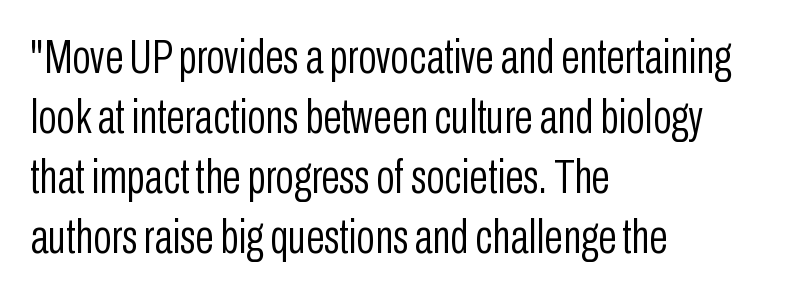
{"serif": "no", "italic": "no", "bold": "no", "weight": "light", "width": "condensed", "stroke_contrast": "low", "x_height": "medium", "monospaced": "no", "underline": "no", "align": "left", "line_spacing": "normal", "line_spacing_ratio": 1.25, "letter_spacing": "normal", "letter_spacing_em": 0.0, "glyph_px": 48}
